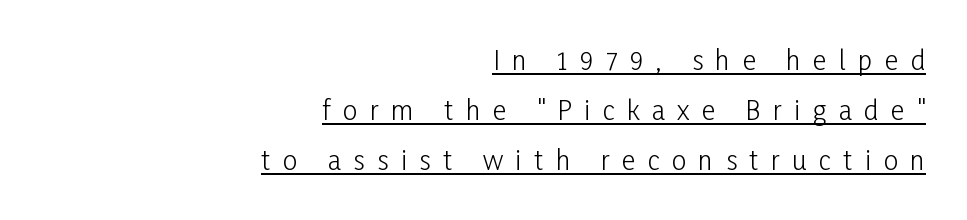
The image shows 26 px text type, upright; set right-aligned, loose line spacing (1.93x), unusually wide letter spacing (+0.48 em), underlined.
